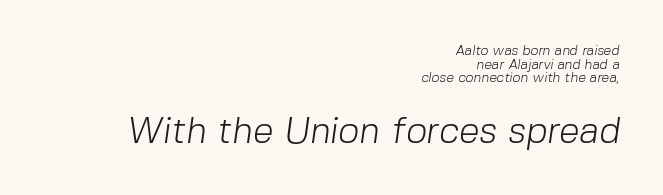
Q: Is the text bold? A: No.
Q: Is the typeface a serif or a sans-serif typeface? A: Sans-serif.
Q: Is the text underlined? A: No.
Q: How is the paragraph aligned? A: Right-aligned.
Q: Is the spacing between letters normal or unusually wide? A: Normal.
Q: Is the spacing between lines tight, normal or loose? A: Tight.
Q: Which block of text is set in a larger size, the first (top) or the second (bottom)? A: The second (bottom) one.
Q: Width (condensed, normal, or wide)? A: Normal.
Q: Stroke contrast? A: Low.
Q: x-height? A: Medium.
Q: Monospaced? A: No.
